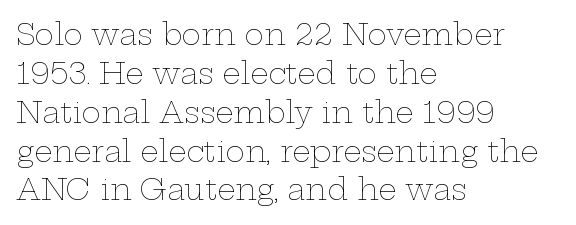
The typeface has the unassuming heft of standard copy or less. Character widths vary here, with narrow letters taking less room than wide ones. The compositor pushed each line to the left boundary. Clear beneath every line of the passage. Honestly, the letter spacing is just normal — you wouldn't notice it. The rendering uses a moderate line-height, typical for paragraphs.
